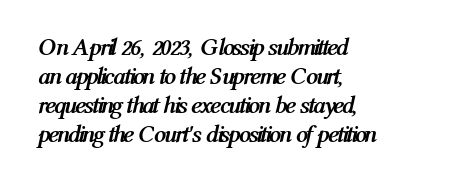
There is no visible air inserted between adjacent glyphs. Teacher's note: observe the even left margin — that is flush-left alignment. Is the type slanted? Yes — the strokes lean at a clear angle. Caption: bold face, heavy strokes.
